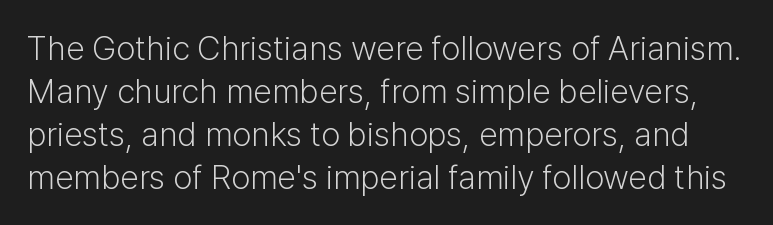
Q: Is the text bold? A: No.
Q: Is the text italic (slanted)? A: No, it is upright.
Q: Is the typeface a serif or a sans-serif typeface? A: Sans-serif.
Q: Is the text underlined? A: No.
Q: Is the spacing between letters normal or unusually wide? A: Normal.
Q: Is the spacing between lines tight, normal or loose? A: Normal.
Q: Width (condensed, normal, or wide)? A: Normal.
Q: Stroke contrast? A: Low.
Q: x-height? A: Medium.
Q: Monospaced? A: No.
